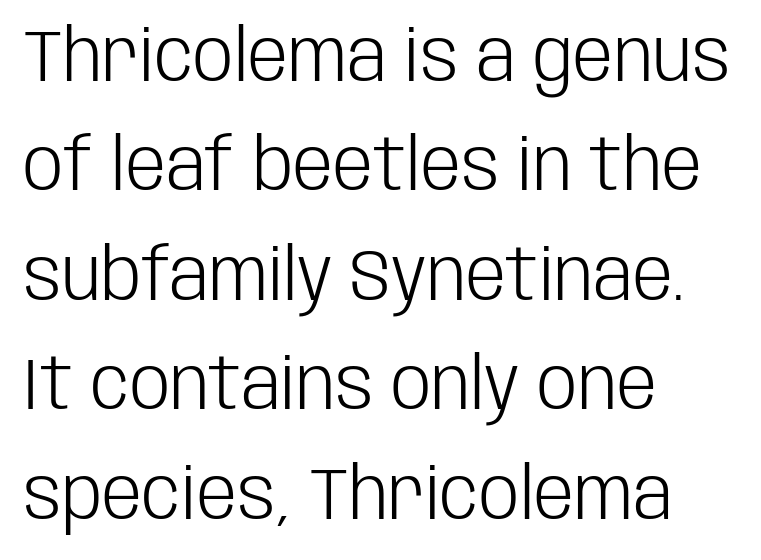
Each letter keeps its own natural width here, so spacing adapts to shape. A typesetter would mark this as roman, not italic. Quick note: interline space is typical. Is the block centered? No — it sits flush against the left margin. Counters stay open thanks to moderate or lighter strokes. Underline: absent.
